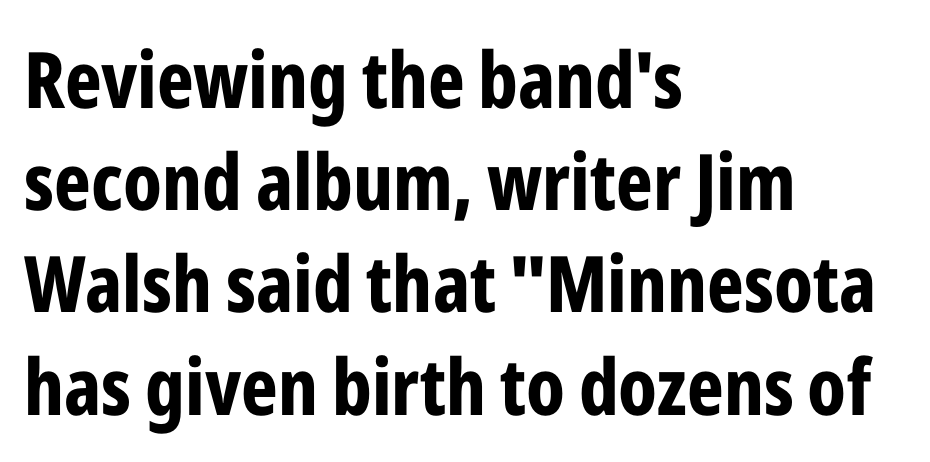
Q: Is the text bold? A: Yes.
Q: Is the text italic (slanted)? A: No, it is upright.
Q: Is the typeface a serif or a sans-serif typeface? A: Sans-serif.
Q: Is the text underlined? A: No.
Q: How is the paragraph aligned? A: Left-aligned.
Q: Is the spacing between letters normal or unusually wide? A: Normal.
Q: Is the spacing between lines tight, normal or loose? A: Normal.
Q: Width (condensed, normal, or wide)? A: Condensed.
Q: Stroke contrast? A: Low.
Q: x-height? A: Medium.
Q: Monospaced? A: No.
